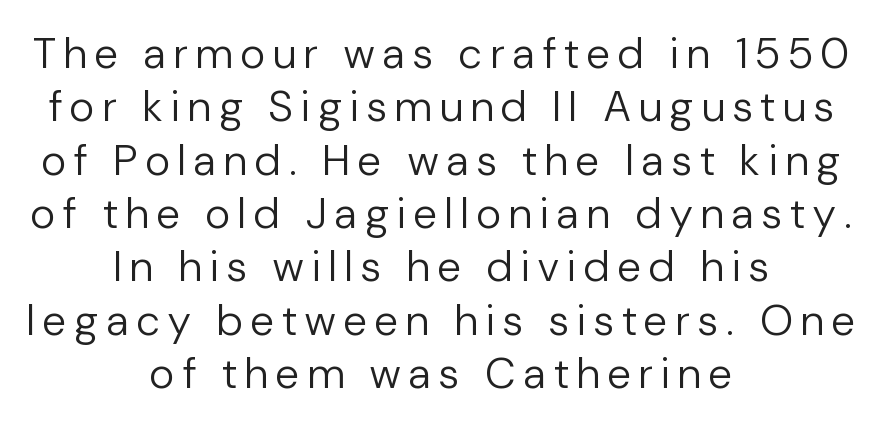
The image shows 43 px regular-weight sans-serif type, upright; set centered, line spacing 1.24x, unusually wide letter spacing (+0.2 em), not underlined; low stroke contrast and a medium x-height.
